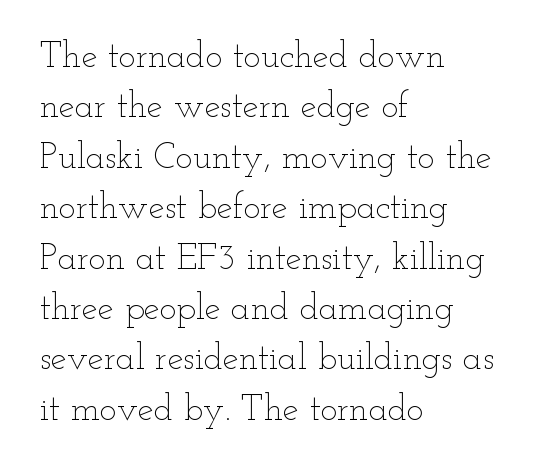
Is there any slant? The stems are plumb. Caption: face not bold, strokes unweighted. Honestly, the letter spacing is just normal — you wouldn't notice it. Beneath every word, the page is bare. The face used here is proportionally spaced, like ordinary book or web type.
